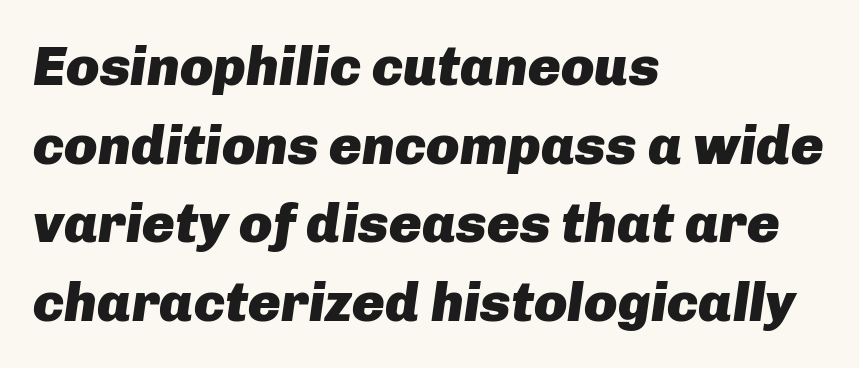
{"italic": "yes", "lean": "right", "slant_degrees": 8, "bold": "yes", "weight": "heavy", "width": "normal", "stroke_contrast": "low", "x_height": "medium", "monospaced": "no", "underline": "no", "align": "left", "line_spacing": "normal", "line_spacing_ratio": 1.43, "letter_spacing": "normal", "letter_spacing_em": 0.0, "glyph_px": 55}
